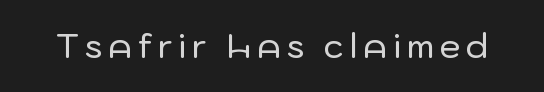
The image shows 33 px sans-serif type, upright; set not underlined; low stroke contrast and a medium x-height.
